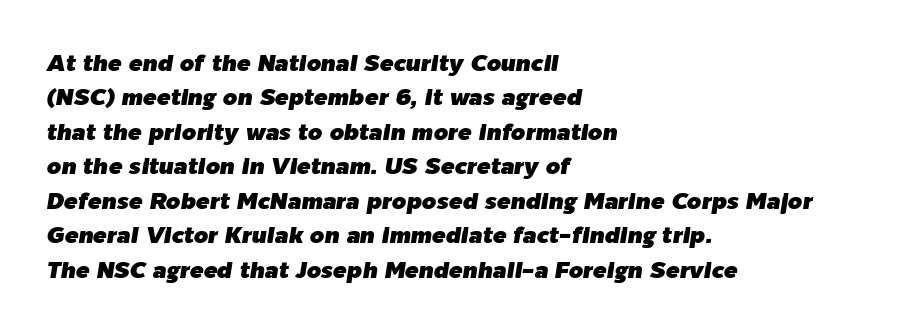
{"italic": "yes", "lean": "right", "slant_degrees": 9, "underline": "no", "align": "left", "line_spacing": "normal", "line_spacing_ratio": 1.5, "letter_spacing": "normal", "letter_spacing_em": 0.0, "glyph_px": 23}
